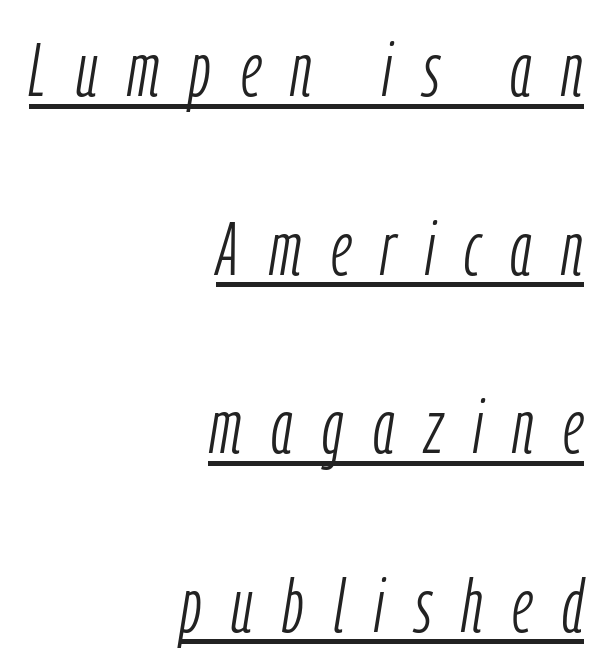
The image shows 76 px light, condensed type, italic (leaning right); set right-aligned, loose line spacing (2.35x), unusually wide letter spacing (+0.39 em), underlined; low stroke contrast and a medium x-height.
